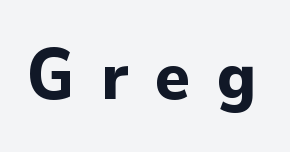
The image shows 71 px bold sans-serif type, upright; set unusually wide letter spacing (+0.38 em), not underlined; low stroke contrast and a small x-height.
